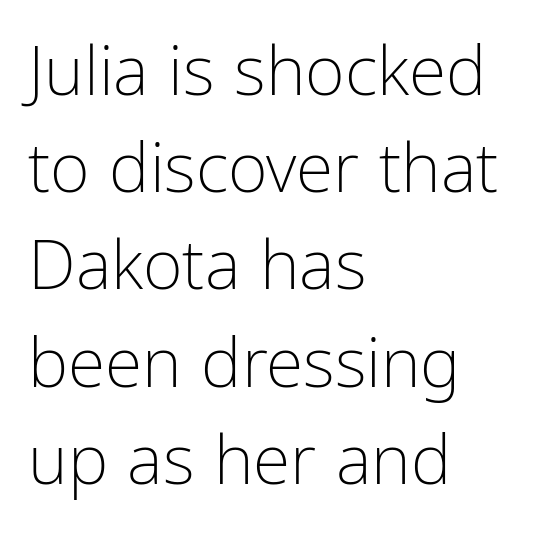
Q: Is the text bold? A: No.
Q: Is the text italic (slanted)? A: No, it is upright.
Q: Is the typeface a serif or a sans-serif typeface? A: Sans-serif.
Q: Is the text underlined? A: No.
Q: How is the paragraph aligned? A: Left-aligned.
Q: Is the spacing between letters normal or unusually wide? A: Normal.
Q: Is the spacing between lines tight, normal or loose? A: Normal.
Q: Width (condensed, normal, or wide)? A: Condensed.
Q: Stroke contrast? A: Low.
Q: x-height? A: Medium.
Q: Monospaced? A: No.
